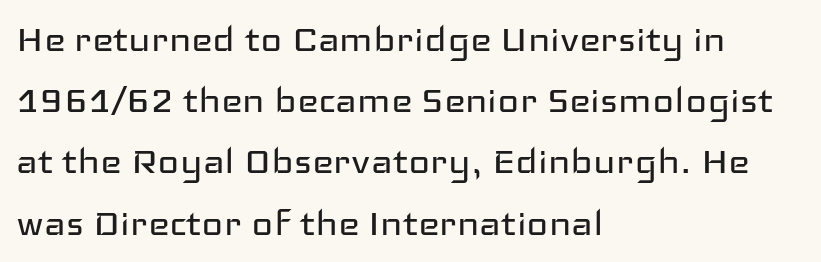
The image shows 46 px regular-weight, wide sans-serif type, upright; set left-aligned, normal line spacing (1.33x), normal letter spacing, not underlined; low stroke contrast and a medium x-height.
